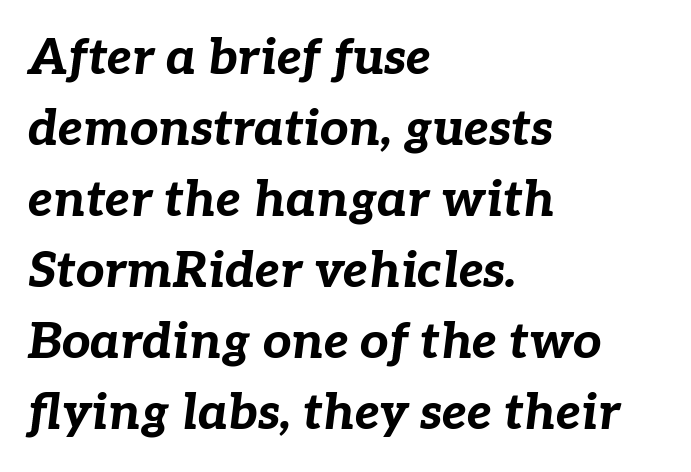
{"italic": "yes", "lean": "right", "slant_degrees": 7, "bold": "yes", "weight": "bold", "width": "normal", "stroke_contrast": "low", "x_height": "medium", "monospaced": "no", "underline": "no", "align": "left", "line_spacing": "normal", "line_spacing_ratio": 1.42, "letter_spacing": "normal", "letter_spacing_em": 0.0, "glyph_px": 50}
